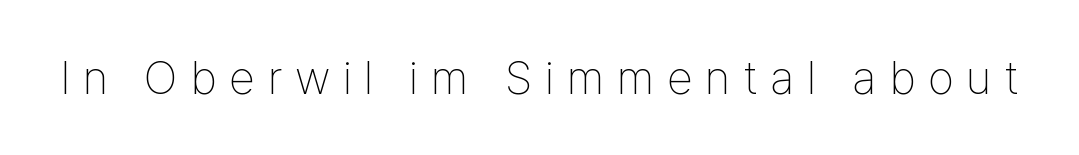
In terms of posture, this sample is upright. Between one letter and the next there's a generous, obvious gap. The letters advance in unequal steps, a hallmark of proportional type. Beneath every word, the page is bare.
